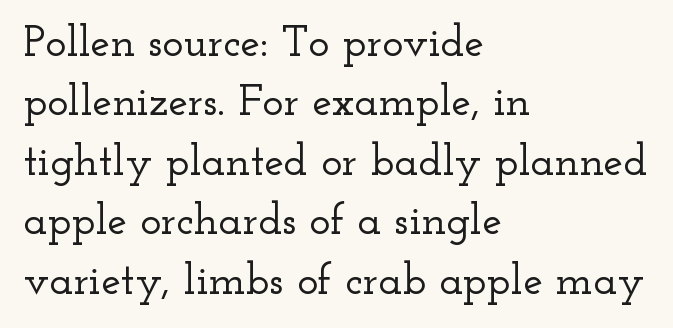
Proportional: the letters do not fall into vertical columns. Letterform terminals end in serifs throughout the passage. The passage is arranged the way most books set body copy — flush left. Vertical strokes here are truly vertical.
